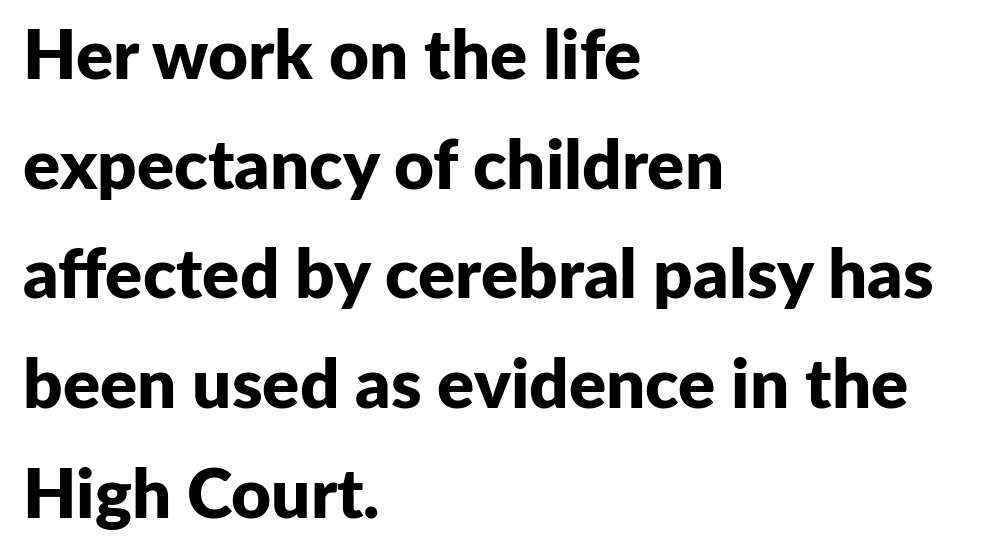
{"serif": "no", "italic": "no", "bold": "yes", "weight": "bold", "width": "normal", "stroke_contrast": "low", "x_height": "medium", "monospaced": "no", "underline": "no", "align": "left", "line_spacing": "normal", "line_spacing_ratio": 1.59, "letter_spacing": "normal", "letter_spacing_em": 0.0, "glyph_px": 69}
